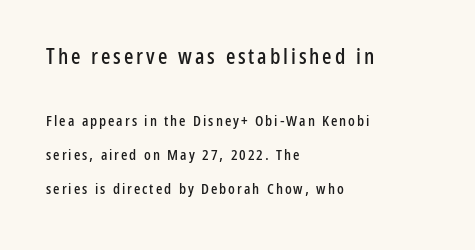
The image shows 22 px text type, upright; set left-aligned, loose line spacing (2.26x), not underlined; the first (top) block is 1.47x larger.
